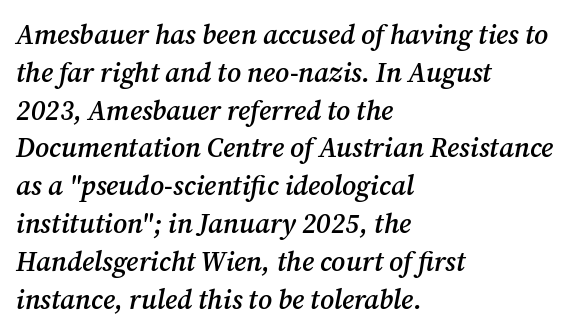
The image shows 27 px text type, italic (leaning right); set left-aligned, normal line spacing (1.4x), normal letter spacing, not underlined.
